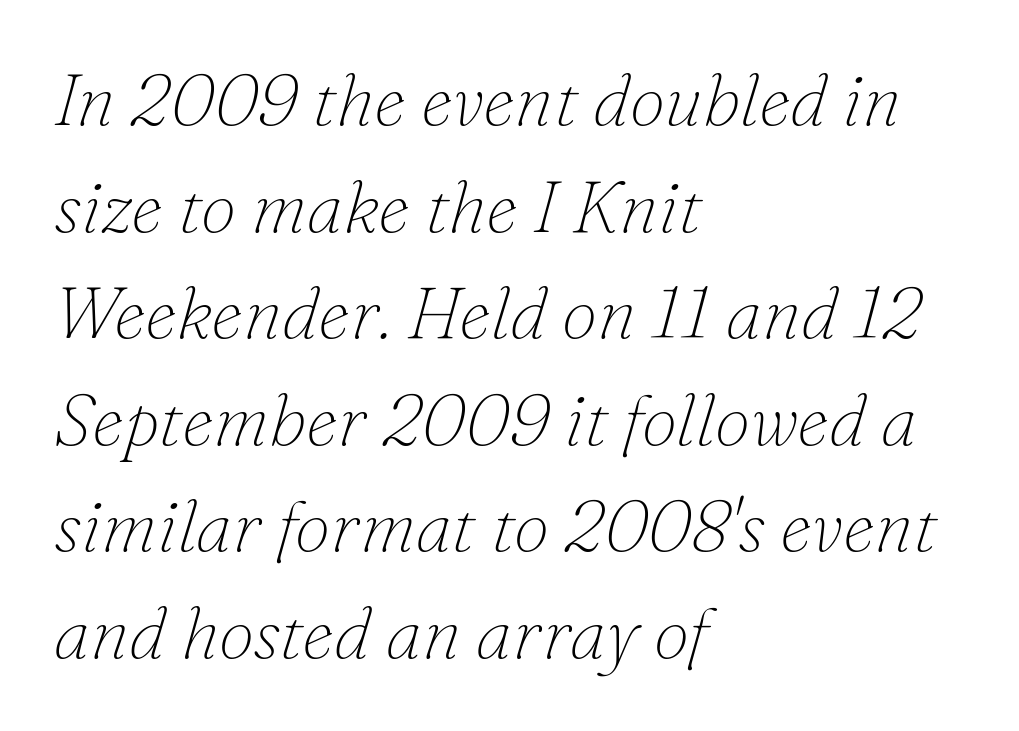
Italic: yes, the glyphs are oblique. This rendering uses left alignment, leaving the right contour irregular. Typographically, this falls in the serif category. Think standard paragraph weight, or any step lighter than that.
